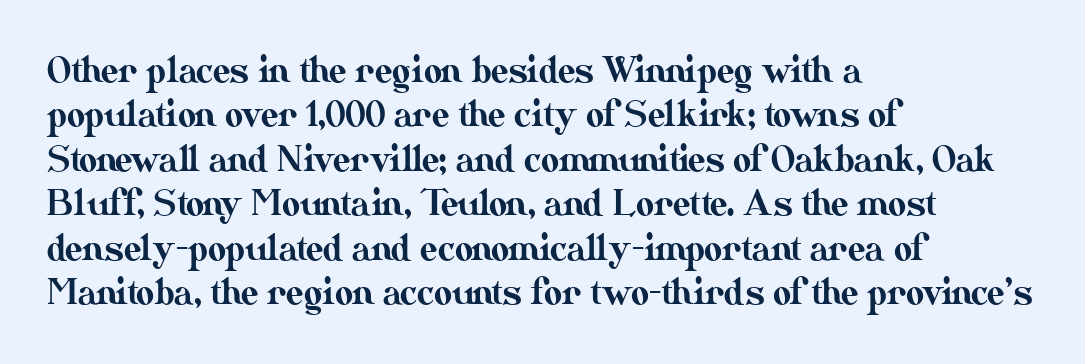
Q: Is the text italic (slanted)? A: No, it is upright.
Q: Is the text underlined? A: No.
Q: How is the paragraph aligned? A: Left-aligned.
Q: Is the spacing between letters normal or unusually wide? A: Normal.
Q: Is the spacing between lines tight, normal or loose? A: Normal.
Q: Width (condensed, normal, or wide)? A: Normal.
Q: Stroke contrast? A: Medium.
Q: x-height? A: Small.
Q: Monospaced? A: No.
